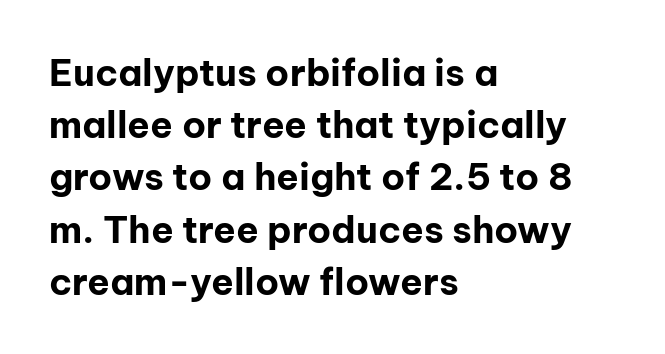
Q: Is the text bold? A: Yes.
Q: Is the text italic (slanted)? A: No, it is upright.
Q: Is the typeface a serif or a sans-serif typeface? A: Sans-serif.
Q: Is the text underlined? A: No.
Q: How is the paragraph aligned? A: Left-aligned.
Q: Is the spacing between letters normal or unusually wide? A: Normal.
Q: Is the spacing between lines tight, normal or loose? A: Normal.
Q: Width (condensed, normal, or wide)? A: Normal.
Q: Stroke contrast? A: Low.
Q: x-height? A: Medium.
Q: Monospaced? A: No.
